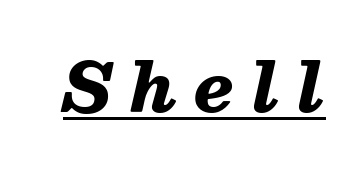
Q: Is the text bold? A: Yes.
Q: Is the text italic (slanted)? A: Yes, it leans right by about 13 degrees.
Q: Is the text underlined? A: Yes.
Q: Is the spacing between letters normal or unusually wide? A: Unusually wide.
Q: Width (condensed, normal, or wide)? A: Normal.
Q: Stroke contrast? A: Medium.
Q: x-height? A: Medium.
Q: Monospaced? A: No.
